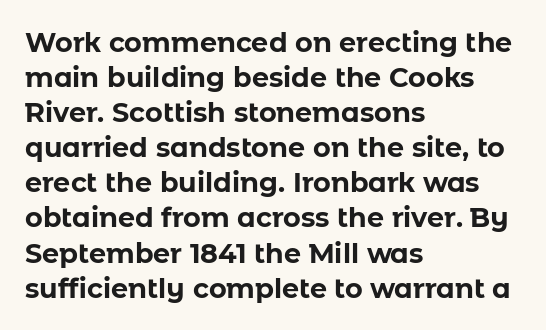
The image shows 27 px bold type, upright; set left-aligned, normal line spacing (1.3x), normal letter spacing, not underlined.
